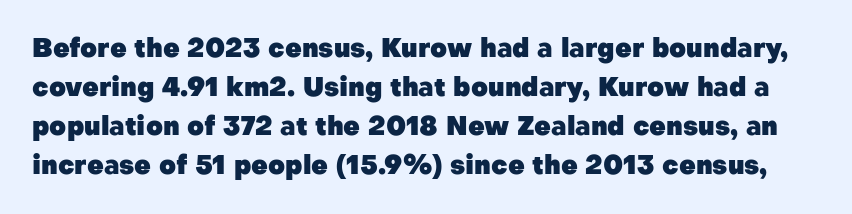
{"italic": "no", "bold": "yes", "underline": "no", "line_spacing": "normal", "line_spacing_ratio": 1.5, "letter_spacing": "normal", "letter_spacing_em": 0.0, "glyph_px": 26}
